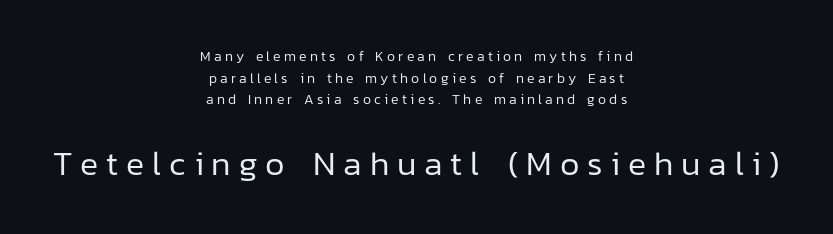
{"serif": "no", "italic": "no", "bold": "no", "weight": "regular", "width": "normal", "stroke_contrast": "low", "x_height": "medium", "monospaced": "no", "underline": "no", "align": "center", "line_spacing": "normal", "line_spacing_ratio": 1.54, "letter_spacing": "wide", "letter_spacing_em": 0.23, "larger_block": "second", "size_ratio": 2.43, "glyph_px": 34}
